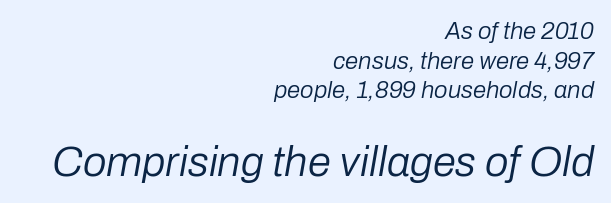
Q: Is the text bold? A: No.
Q: Is the text italic (slanted)? A: Yes, it leans right by about 10 degrees.
Q: Is the text underlined? A: No.
Q: How is the paragraph aligned? A: Right-aligned.
Q: Is the spacing between letters normal or unusually wide? A: Normal.
Q: Which block of text is set in a larger size, the first (top) or the second (bottom)? A: The second (bottom) one.
Q: Width (condensed, normal, or wide)? A: Normal.
Q: Stroke contrast? A: Low.
Q: x-height? A: Medium.
Q: Monospaced? A: No.
